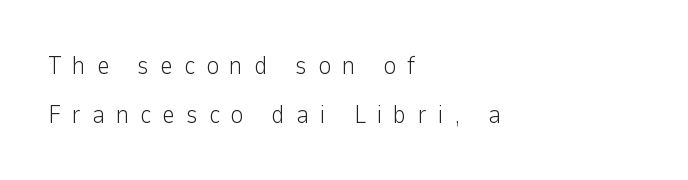
{"italic": "no", "bold": "no", "underline": "no", "align": "left", "line_spacing": "loose", "line_spacing_ratio": 1.96, "letter_spacing": "wide", "letter_spacing_em": 0.44, "glyph_px": 25}
